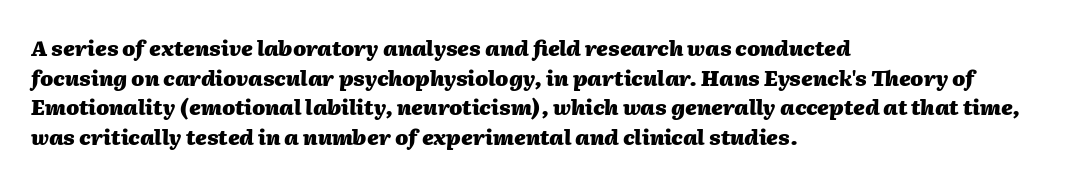
{"italic": "yes", "lean": "right", "slant_degrees": 2, "bold": "yes", "underline": "no", "align": "left", "line_spacing": "normal", "line_spacing_ratio": 1.41, "letter_spacing": "normal", "letter_spacing_em": 0.0, "glyph_px": 21}
